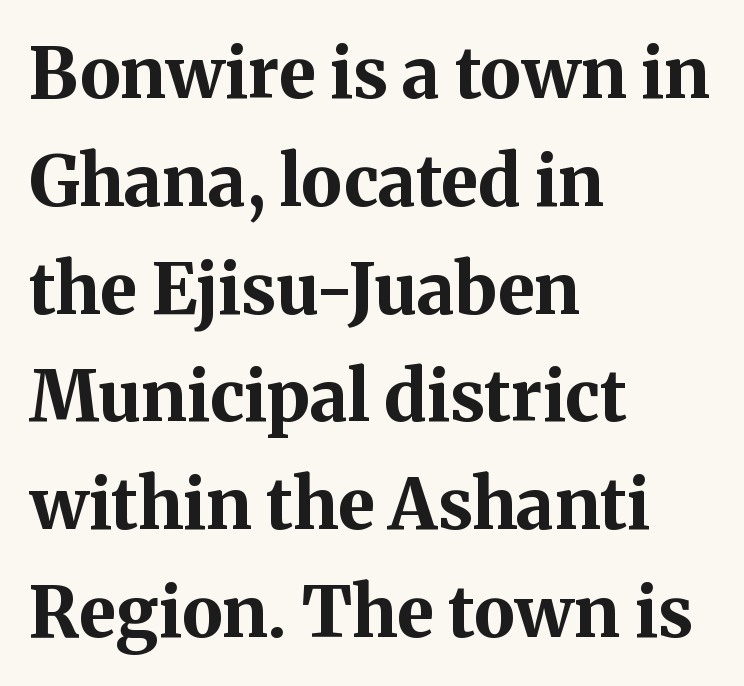
The image shows 70 px bold serif type, upright; set left-aligned, normal line spacing (1.54x), normal letter spacing, not underlined; medium stroke contrast and a medium x-height.
